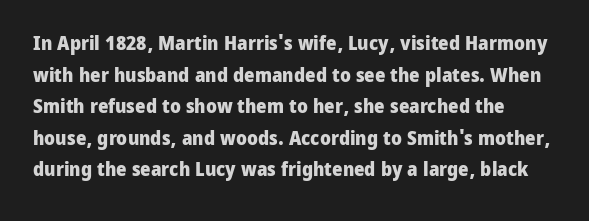
Q: Is the text bold? A: Yes.
Q: Is the text italic (slanted)? A: No, it is upright.
Q: Is the text underlined? A: No.
Q: Is the spacing between letters normal or unusually wide? A: Normal.
Q: Is the spacing between lines tight, normal or loose? A: Normal.
